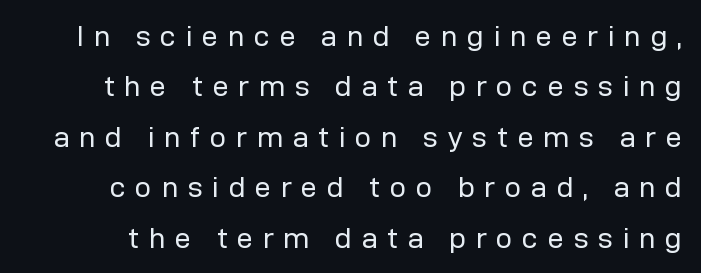
Notice how the stems are strictly vertical — no italics here. Note the varied advance widths — an 'i' is clearly narrower than an 'm'. Observe the wide spacing: letters keep a clear distance from each other. Examine the stroke ends and you'll find no serifs. Just letters on the line, the space beneath them empty.
